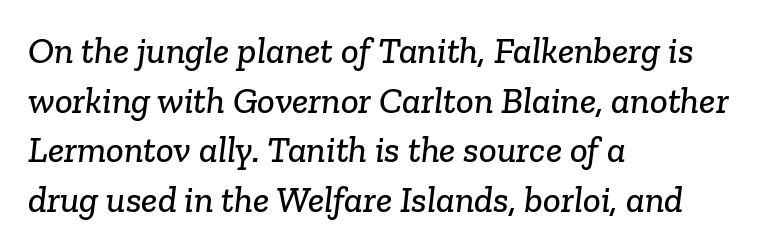
Q: Is the typeface a serif or a sans-serif typeface? A: Serif.
Q: Is the text underlined? A: No.
Q: How is the paragraph aligned? A: Left-aligned.
Q: Is the spacing between letters normal or unusually wide? A: Normal.
Q: Is the spacing between lines tight, normal or loose? A: Normal.
Q: Width (condensed, normal, or wide)? A: Normal.
Q: Stroke contrast? A: Low.
Q: x-height? A: Medium.
Q: Monospaced? A: No.
